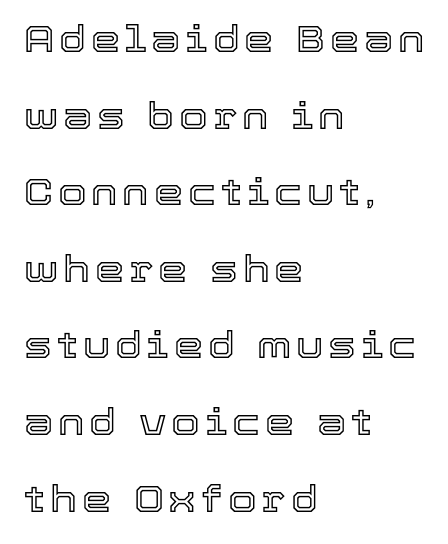
{"italic": "no", "width": "normal", "x_height": "medium", "monospaced": "no", "underline": "no", "align": "left", "line_spacing": "loose", "line_spacing_ratio": 2.07, "glyph_px": 37}
